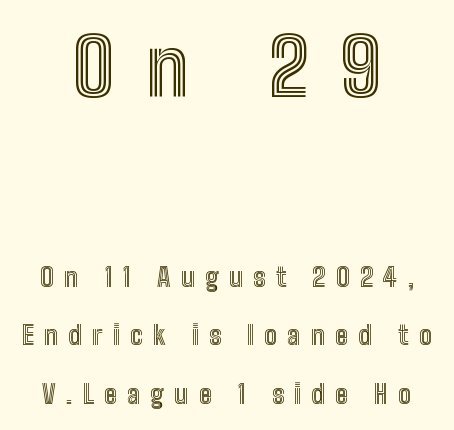
Q: Is the text italic (slanted)? A: No, it is upright.
Q: Is the text underlined? A: No.
Q: How is the paragraph aligned? A: Centered.
Q: Is the spacing between letters normal or unusually wide? A: Unusually wide.
Q: Is the spacing between lines tight, normal or loose? A: Loose.
Q: Which block of text is set in a larger size, the first (top) or the second (bottom)? A: The first (top) one.
Q: Width (condensed, normal, or wide)? A: Condensed.
Q: x-height? A: Medium.
Q: Monospaced? A: No.
